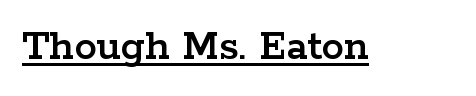
The image shows 45 px wide serif type, upright; set normal letter spacing, underlined; low stroke contrast and a medium x-height.
